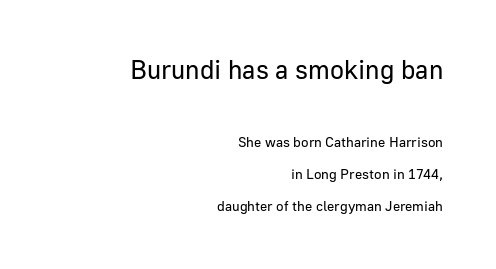
The image shows 26 px text type, upright; set right-aligned, loose line spacing (2.29x), normal letter spacing, not underlined; the first (top) block is 1.86x larger.
